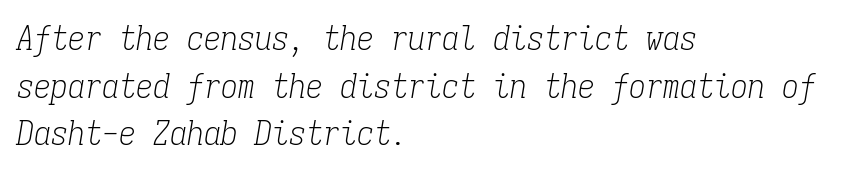
The image shows 34 px light, condensed serif type, italic (leaning right), monospaced; set left-aligned, normal line spacing (1.4x), normal letter spacing, not underlined; low stroke contrast and a medium x-height.
